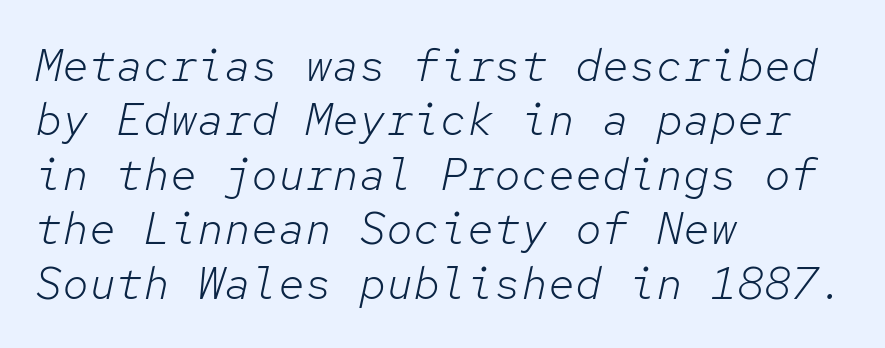
Every row of glyphs begins at an identical x-position on the left. This reads as an unemphasized weight, regular at the heaviest. You could count columns in this text — the font is strictly monospaced. Nobody touched the tracking dial on this one. Yep, that's italic — everything's leaning. Decoration check: the copy has no underline.
